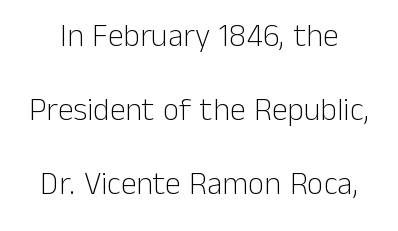
Vertical stems look standard width or narrower in stroke. Rule under the text: the space is simply empty. You could fit nearly another row in the gap between these rows. Notice how the stems are strictly vertical — no italics here. There is no visible air inserted between adjacent glyphs.
